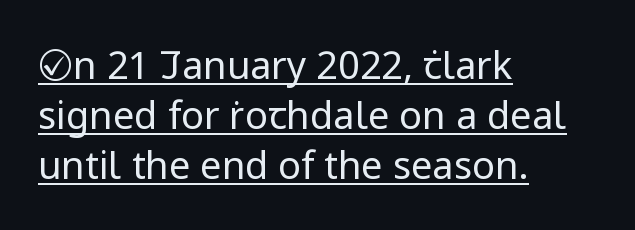
Designer's note — italics off, roman on. Looks like regular typesetting: each glyph gets only the width it needs. Left-aligned paragraph, ragged on the right. Compared with undecorated copy, this sample adds a rule below the words. The rendering shows plain stroke endings on the letterforms — a sans-serif design. The horizontal fit of the characters is conventional and even.
